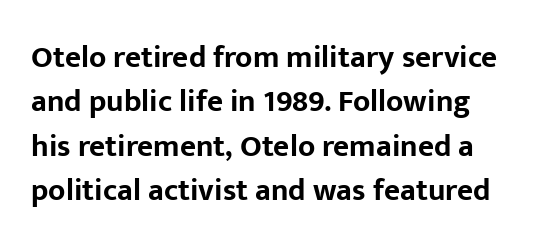
These lines are composed in type without serifs. What stands out about the letter spacing? Nothing — it is the standard amount. The gap between lines stays unmarked. These lines are rendered in a variable-pitch font. This is the regular roman posture of the typeface. Notice how thick the strokes are: this is what a full bold looks like.
